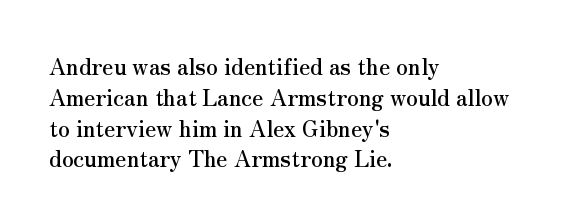
Q: Is the text italic (slanted)? A: No, it is upright.
Q: Is the text underlined? A: No.
Q: How is the paragraph aligned? A: Left-aligned.
Q: Is the spacing between letters normal or unusually wide? A: Normal.
Q: Is the spacing between lines tight, normal or loose? A: Normal.
